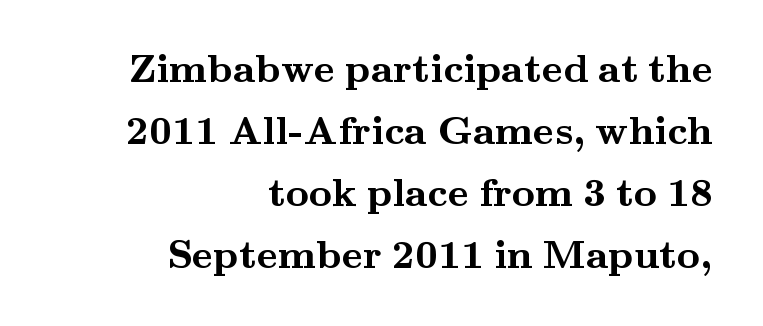
The lines sit at an ordinary, default distance from one another. Do the characters align in a grid? No, the font is proportional. All the whitespace from short lines collects on the left. The letters carry serifs — small finishing strokes at the ends of their stems. The line texture is even and compact thanks to regular tracking. Is the type bold? Yes — the strokes are clearly thick and heavy.
